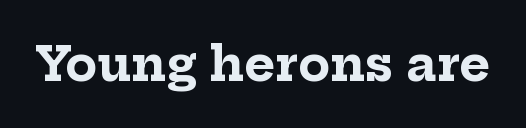
The image shows 47 px bold serif type, upright; set normal letter spacing, not underlined; low stroke contrast and a medium x-height.
